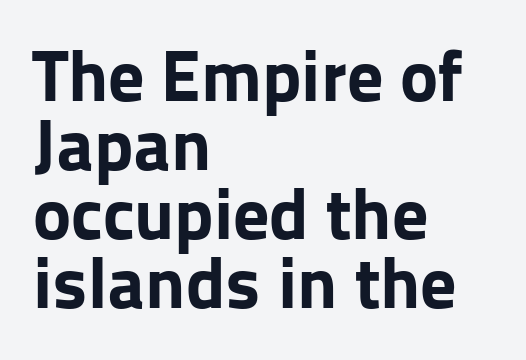
Compared with typical body copy, the letter spacing here is the same. Summary of weight: heavy, a full bold. These lines huddle together more closely than default settings would place them. Character widths vary here, with narrow letters taking less room than wide ones.
